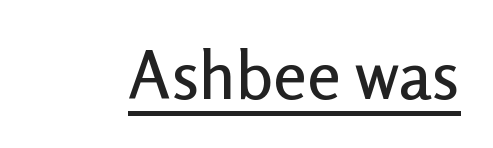
Q: Is the text italic (slanted)? A: No, it is upright.
Q: Is the typeface a serif or a sans-serif typeface? A: Sans-serif.
Q: Is the text underlined? A: Yes.
Q: Is the spacing between letters normal or unusually wide? A: Normal.
Q: Width (condensed, normal, or wide)? A: Normal.
Q: Stroke contrast? A: Low.
Q: x-height? A: Medium.
Q: Monospaced? A: No.
